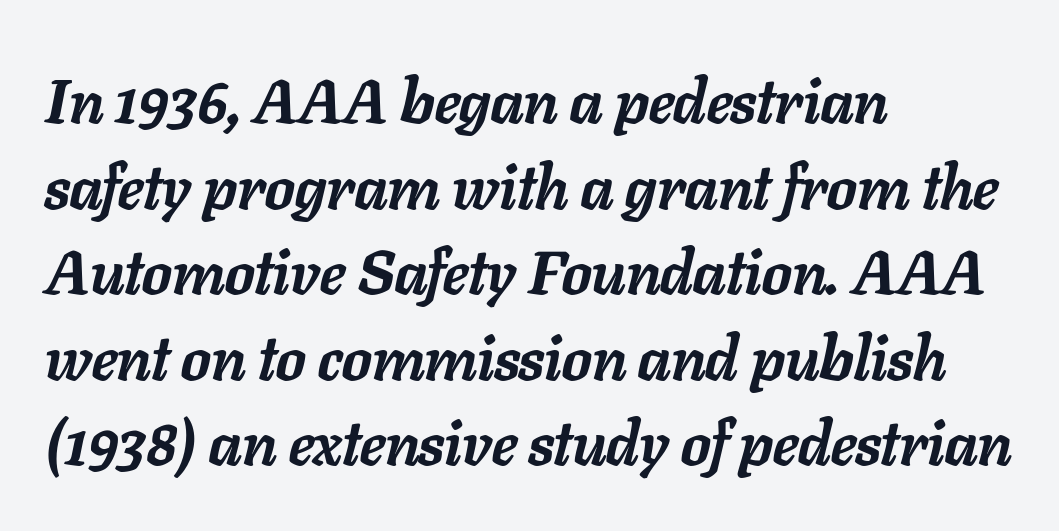
Character widths vary here, with narrow letters taking less room than wide ones. Weight: bold. The typography opts for an oblique posture over an upright one. The words here are not underlined. The face used here is rendered with its standard letterfit.
